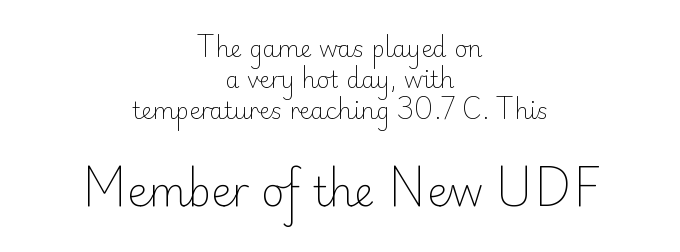
Q: Is the text bold? A: No.
Q: Is the text italic (slanted)? A: No, it is upright.
Q: Is the typeface a serif or a sans-serif typeface? A: Sans-serif.
Q: Is the text underlined? A: No.
Q: How is the paragraph aligned? A: Centered.
Q: Is the spacing between letters normal or unusually wide? A: Normal.
Q: Is the spacing between lines tight, normal or loose? A: Normal.
Q: Which block of text is set in a larger size, the first (top) or the second (bottom)? A: The second (bottom) one.
Q: Width (condensed, normal, or wide)? A: Normal.
Q: Stroke contrast? A: Low.
Q: x-height? A: Small.
Q: Monospaced? A: No.
